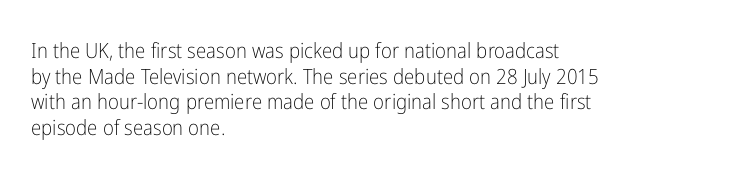
The image shows 21 px text type, upright; set left-aligned, line spacing 1.22x, normal letter spacing, not underlined.
